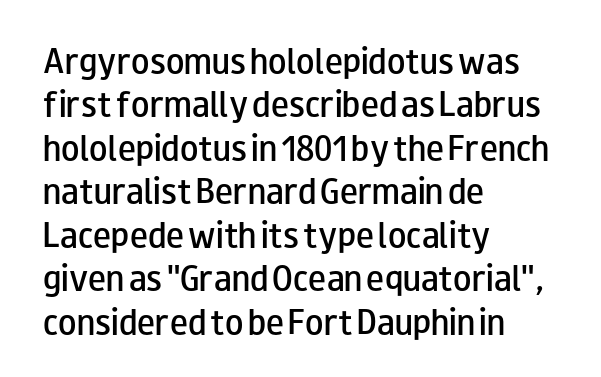
A roman cut, with each character standing at attention. No word sits above an underline. Spacing between characters is what you'd get straight out of the box. Regarding leading, the lines here are spaced in the standard way. The glyphs in this specimen are sans serif.
